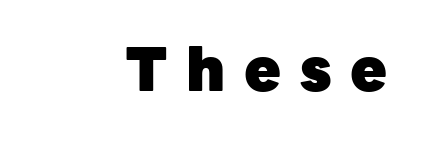
Q: Is the text bold? A: Yes.
Q: Is the text italic (slanted)? A: No, it is upright.
Q: Is the typeface a serif or a sans-serif typeface? A: Sans-serif.
Q: Is the text underlined? A: No.
Q: Is the spacing between letters normal or unusually wide? A: Unusually wide.
Q: Width (condensed, normal, or wide)? A: Normal.
Q: Stroke contrast? A: Low.
Q: x-height? A: Medium.
Q: Monospaced? A: No.
